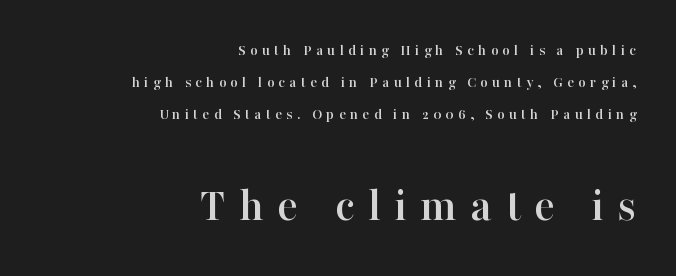
Observe the wide spacing: letters keep a clear distance from each other. Observe the serifs anchoring each vertical stroke in this sample. Note the varied advance widths — an 'i' is clearly narrower than an 'm'. The compositor pushed each line to the right boundary.
